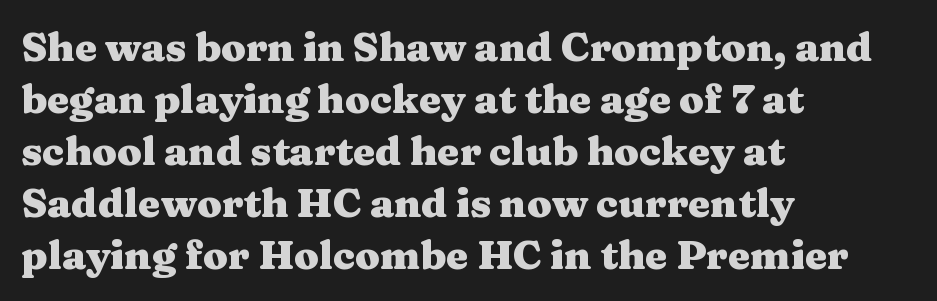
Q: Is the text bold? A: Yes.
Q: Is the text italic (slanted)? A: No, it is upright.
Q: Is the typeface a serif or a sans-serif typeface? A: Serif.
Q: Is the text underlined? A: No.
Q: How is the paragraph aligned? A: Left-aligned.
Q: Is the spacing between letters normal or unusually wide? A: Normal.
Q: Is the spacing between lines tight, normal or loose? A: Normal.
Q: Width (condensed, normal, or wide)? A: Wide.
Q: Stroke contrast? A: Medium.
Q: x-height? A: Medium.
Q: Monospaced? A: No.
